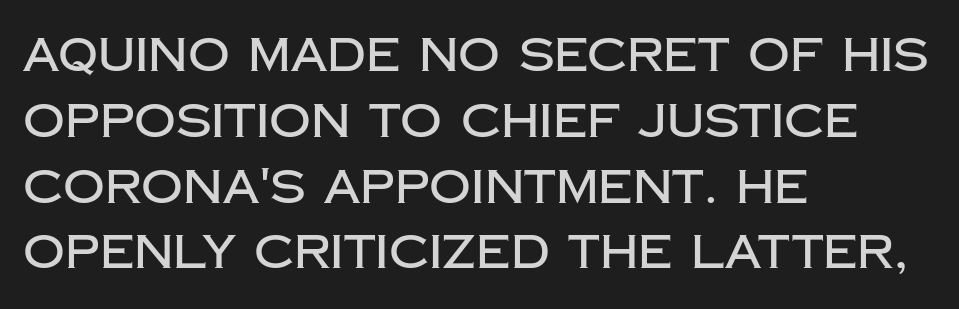
How are the letters spaced? Ordinarily, with no added tracking. The specimen reads as upright at a glance. The letters carry no serifs — their stems end cleanly without finishing strokes. Regular leading. This rendering features lettering with no underline. Horizontal alignment here is leftward, the default for most running prose.
